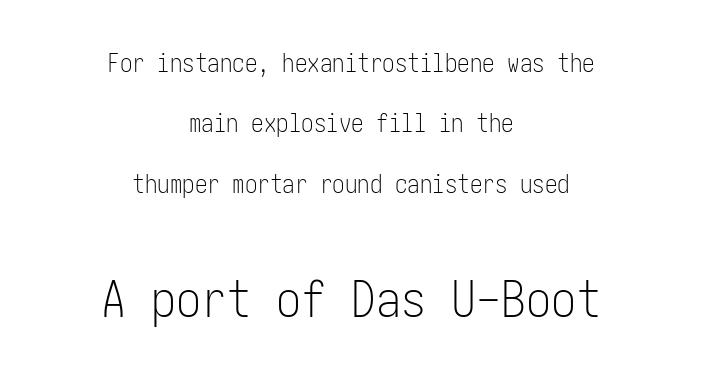
No word sits above an underline. Letterform terminals end flat and unadorned throughout the passage. These lines stack symmetrically, like a column narrowing and widening about its center. Interline gaps are noticeably wide in this sample. Posture: vertical. Glyph-to-glyph distance matches everyday printed text.
